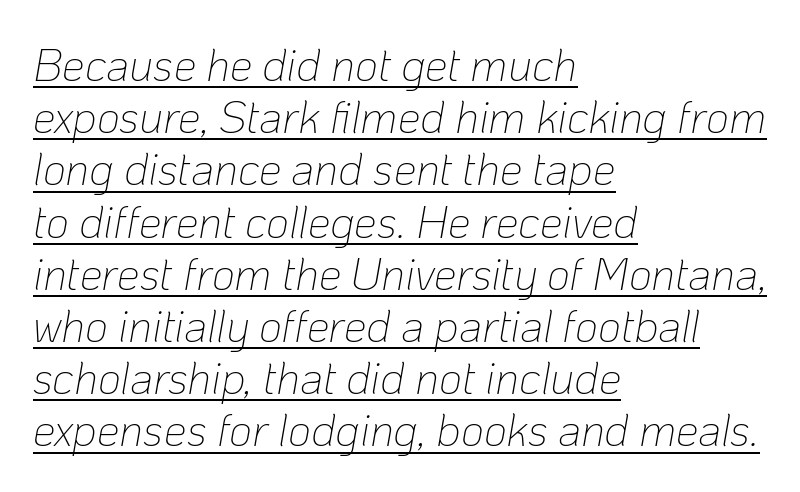
The image shows 45 px thin type, italic (leaning right); set left-aligned, line spacing 1.16x, normal letter spacing, underlined; low stroke contrast and a medium x-height.
